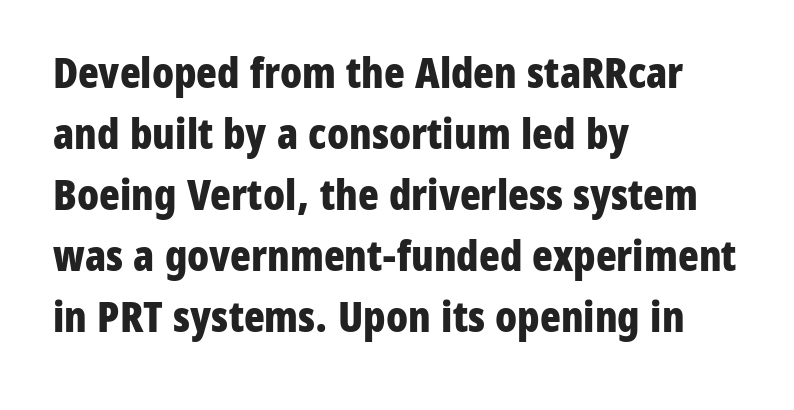
Every character sits straight up, as roman type does. Has an underline been added? It has not. The letters are bold, with thick, heavy strokes. Does extra space separate the letters? No, they use regular spacing. The designer went with a sans here, leaving each stem footless.
